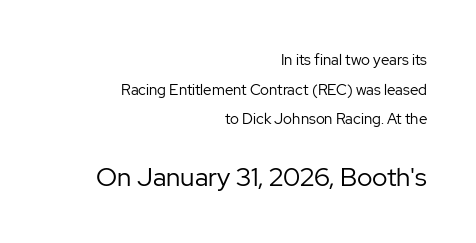
The line texture is even and compact thanks to regular tracking. A typesetter would mark this as roman, not italic. Descenders hang freely into open space. The rendering uses a large line-height, opening up the rows. Small over large — that's the arrangement of the two blocks here.
